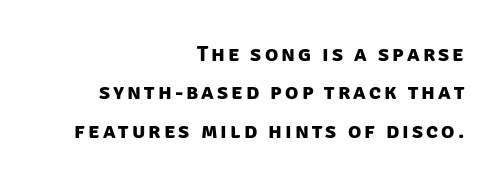
Q: Is the text bold? A: Yes.
Q: Is the text underlined? A: No.
Q: How is the paragraph aligned? A: Right-aligned.
